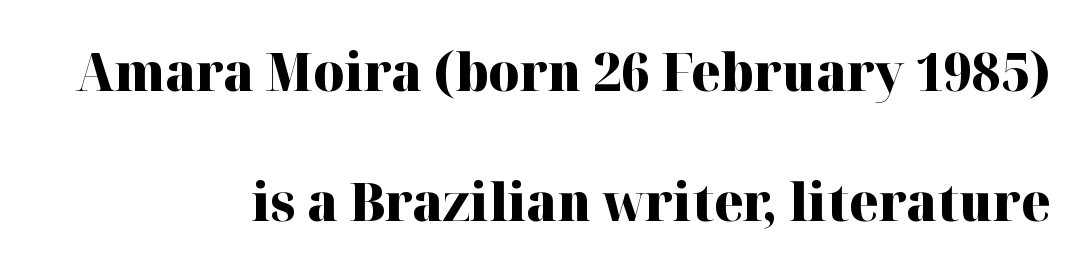
Q: Is the text bold? A: Yes.
Q: Is the text italic (slanted)? A: No, it is upright.
Q: Is the typeface a serif or a sans-serif typeface? A: Serif.
Q: Is the text underlined? A: No.
Q: How is the paragraph aligned? A: Right-aligned.
Q: Is the spacing between letters normal or unusually wide? A: Normal.
Q: Is the spacing between lines tight, normal or loose? A: Loose.
Q: Width (condensed, normal, or wide)? A: Normal.
Q: Stroke contrast? A: High.
Q: x-height? A: Medium.
Q: Monospaced? A: No.
